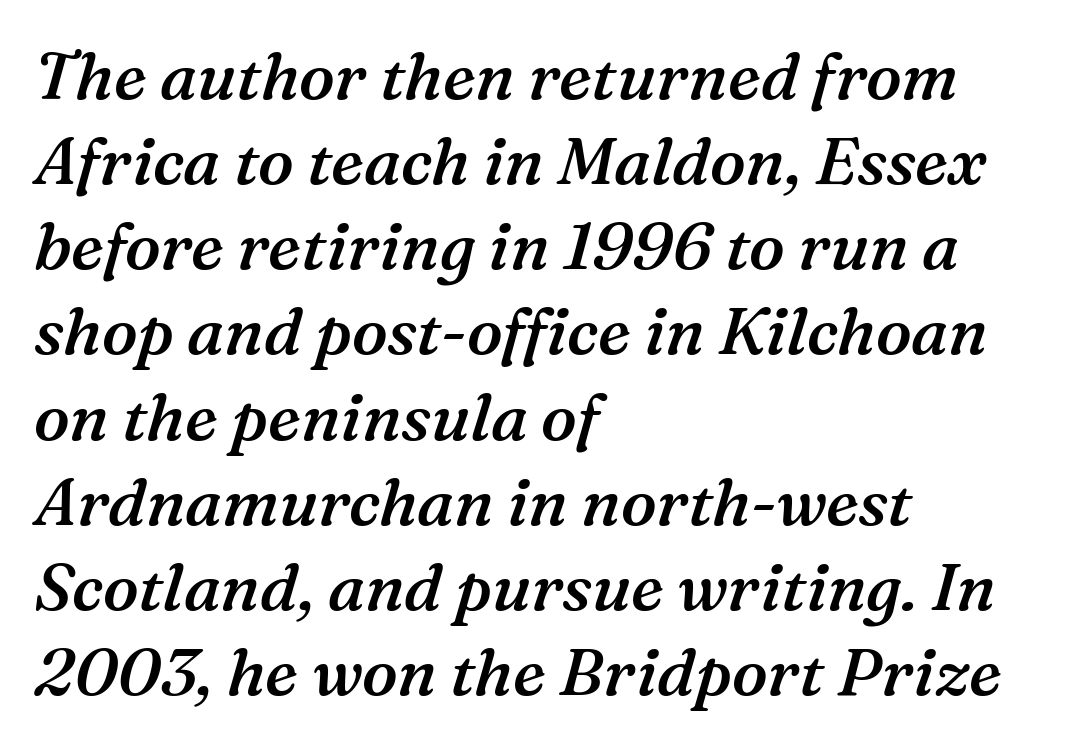
Note the varied advance widths — an 'i' is clearly narrower than an 'm'. Caption: semibold face, moderately heavy strokes. Regarding serifs, this sample has them. Letter spacing: default. Horizontal bands of white between lines are of average thickness.
